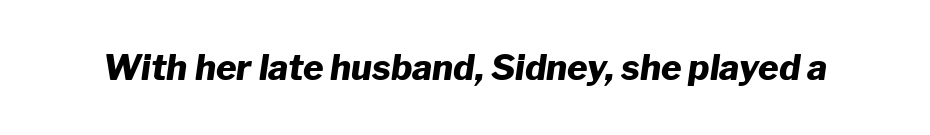
The image shows 35 px heavy type, italic (leaning right); set normal letter spacing, not underlined; low stroke contrast and a medium x-height.
